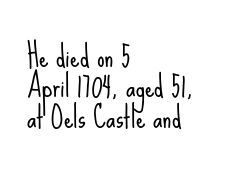
These lines keep a tight, regular rhythm from letter to letter. Heaviness? Minimal to ordinary, like unemphasized prose. Compared with a centered layout, this one pins lines to the left instead. Notice how the stems are strictly vertical — no italics here. Regarding leading, the lines here are crowded together.
